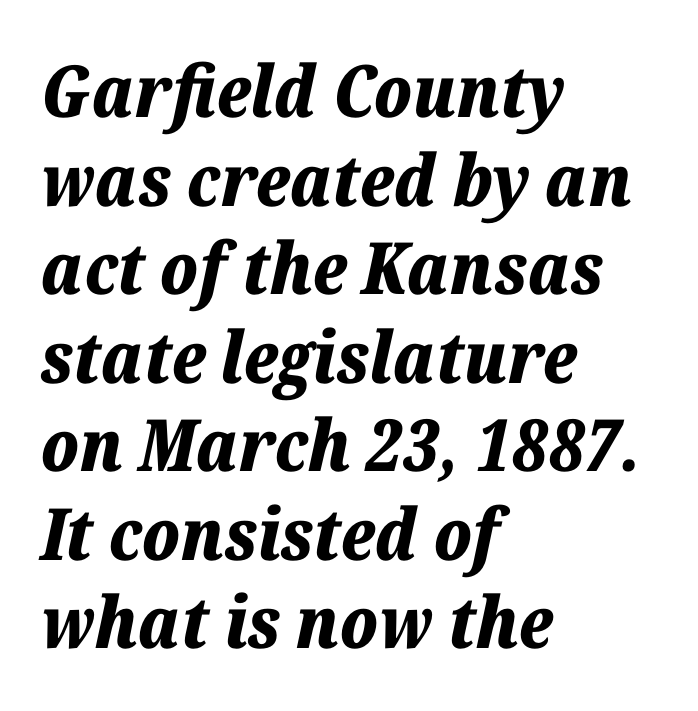
Look at the tracking — it's just the regular setting, nothing added. The baseline area is clear. The strokes are fattened all the way to bold. Compared with ordinary roman type, these characters are visibly tilted. Caption: multi-line text, flush left, ragged right. The passage shown is typed in a proportional face where columns would drift.
